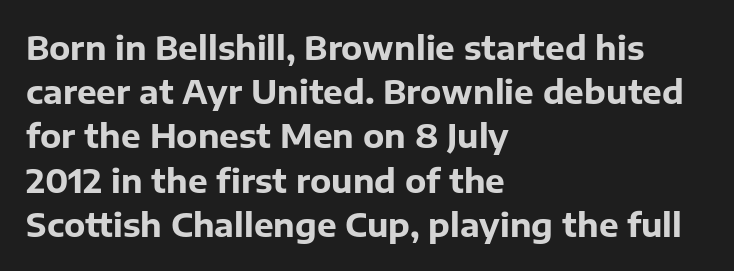
The image shows 33 px bold sans-serif type, upright; set left-aligned, normal line spacing (1.34x), normal letter spacing, not underlined; low stroke contrast and a medium x-height.
